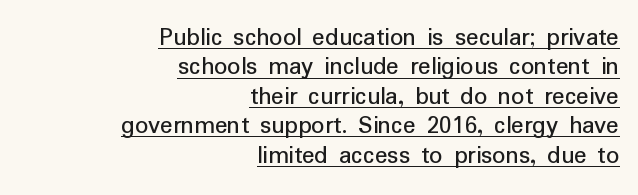
Q: Is the text italic (slanted)? A: No, it is upright.
Q: Is the text underlined? A: Yes.
Q: How is the paragraph aligned? A: Right-aligned.
Q: Is the spacing between letters normal or unusually wide? A: Normal.
Q: Is the spacing between lines tight, normal or loose? A: Tight.
